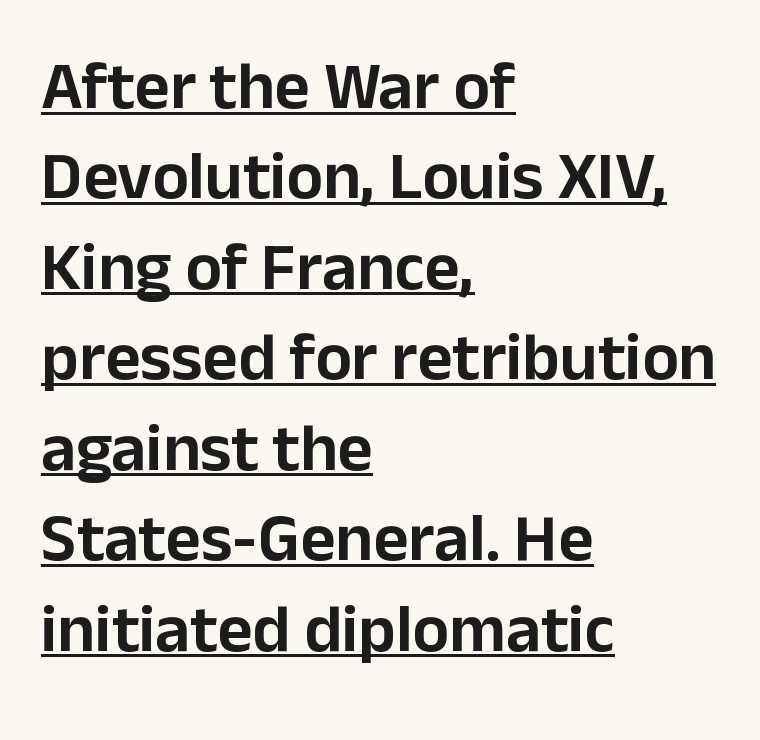
{"serif": "no", "italic": "no", "width": "normal", "stroke_contrast": "low", "x_height": "medium", "monospaced": "no", "underline": "yes", "align": "left", "line_spacing": "normal", "line_spacing_ratio": 1.33, "letter_spacing": "normal", "letter_spacing_em": 0.0, "glyph_px": 68}
